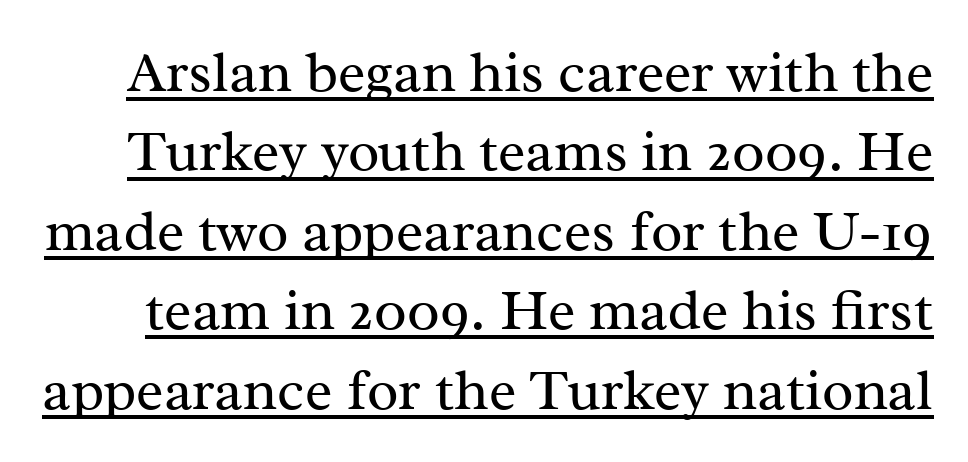
The horizontal fit of the characters is conventional and even. A typesetter would mark this as roman, not italic. Rows of type keep a routine distance in the vertical direction. Note the varied advance widths — an 'i' is clearly narrower than an 'm'.
